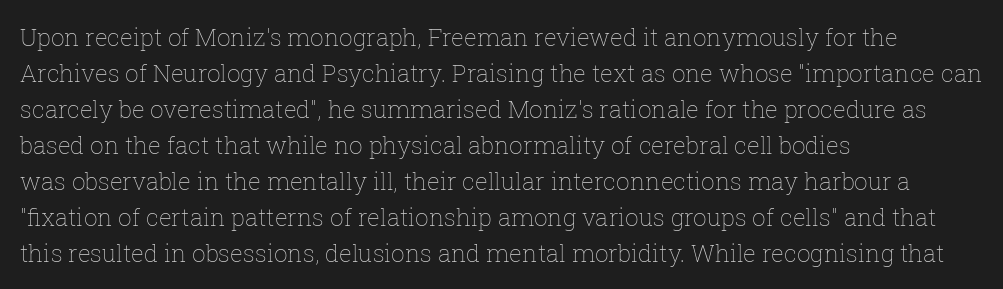
The image shows 24 px text type, upright; set left-aligned, normal line spacing (1.5x), normal letter spacing, not underlined.
